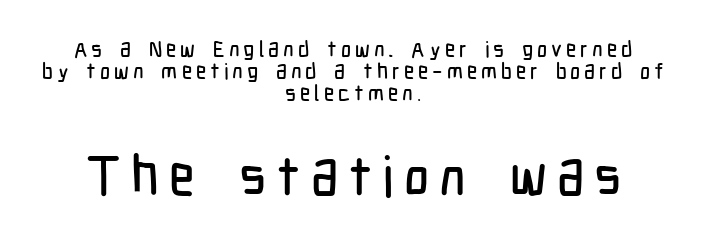
{"serif": "no", "italic": "no", "width": "condensed", "stroke_contrast": "low", "x_height": "medium", "monospaced": "no", "underline": "no", "align": "center", "line_spacing": "tight", "line_spacing_ratio": 1.01, "larger_block": "second", "size_ratio": 2.5, "glyph_px": 55}
